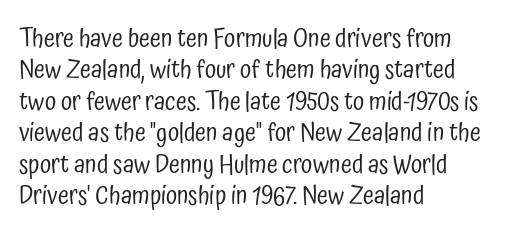
{"italic": "no", "bold": "no", "underline": "no", "align": "left", "line_spacing": "normal", "line_spacing_ratio": 1.26, "letter_spacing": "normal", "letter_spacing_em": 0.0, "glyph_px": 25}
